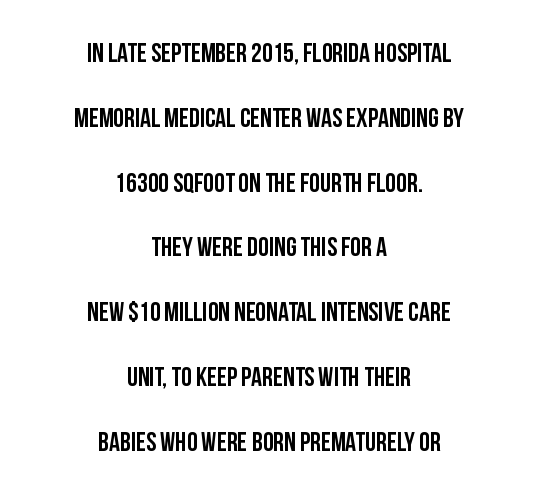
In terms of posture, this sample is upright. Does extra space separate the letters? No, they use regular spacing. The passage shown is not underscored anywhere. One glance says open: line gaps are wider than usual.
